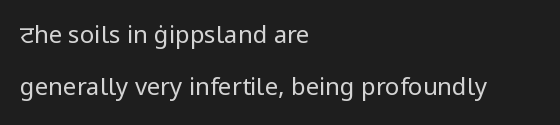
{"italic": "no", "bold": "no", "underline": "no", "align": "left", "line_spacing": "loose", "line_spacing_ratio": 2.15, "letter_spacing": "normal", "letter_spacing_em": 0.0, "glyph_px": 24}
